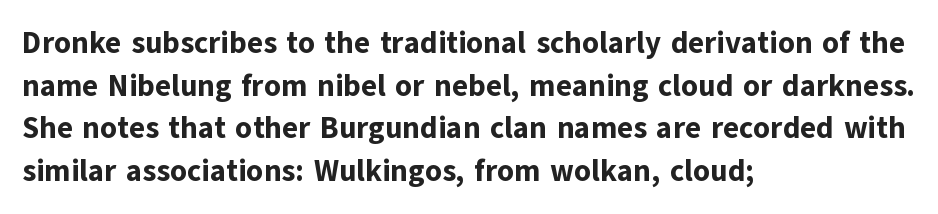
Q: Is the text bold? A: Yes.
Q: Is the text italic (slanted)? A: No, it is upright.
Q: Is the typeface a serif or a sans-serif typeface? A: Sans-serif.
Q: Is the text underlined? A: No.
Q: How is the paragraph aligned? A: Left-aligned.
Q: Is the spacing between letters normal or unusually wide? A: Normal.
Q: Is the spacing between lines tight, normal or loose? A: Normal.
Q: Width (condensed, normal, or wide)? A: Normal.
Q: Stroke contrast? A: Low.
Q: x-height? A: Medium.
Q: Monospaced? A: No.
